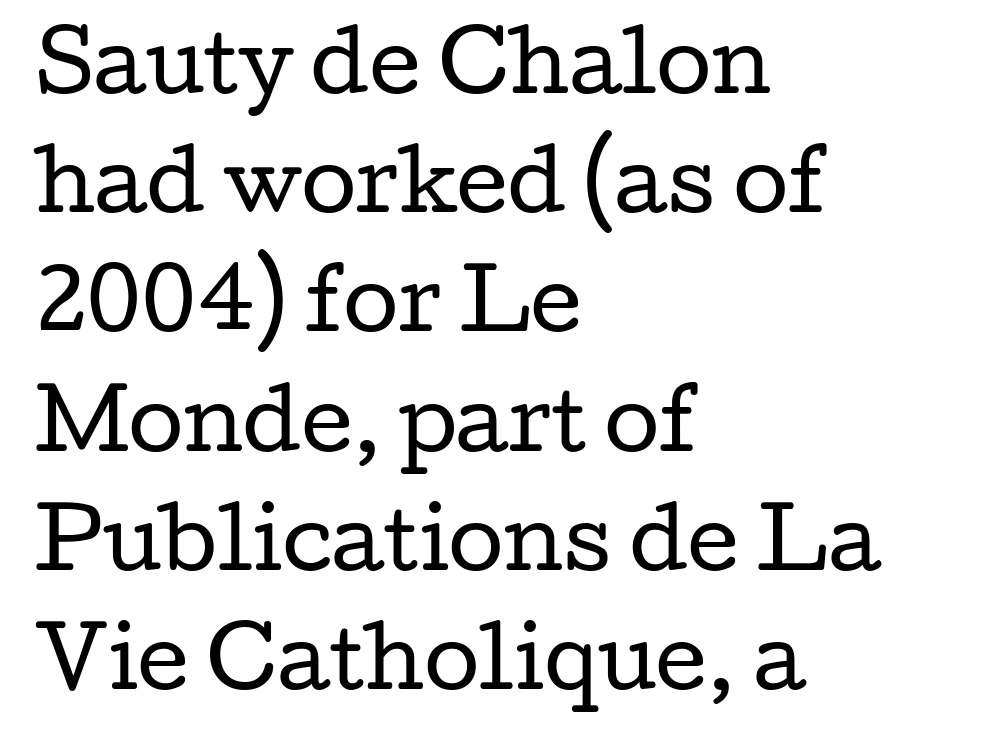
{"serif": "yes", "italic": "no", "bold": "no", "weight": "regular", "width": "wide", "stroke_contrast": "low", "x_height": "medium", "monospaced": "no", "underline": "no", "align": "left", "line_spacing": "normal", "line_spacing_ratio": 1.49, "letter_spacing": "normal", "letter_spacing_em": 0.0, "glyph_px": 80}
